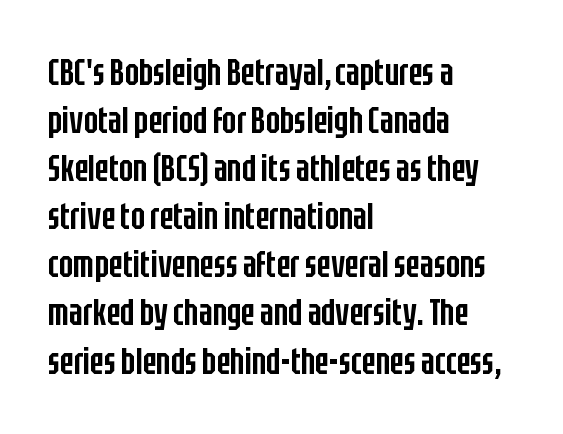
Bare-footed words on every line. The typeface chosen for these lines omits serifs. The leading is moderate, giving the passage an even texture. The rendering keeps characters at their native spacing. Here the designer chose a conventional face with non-uniform glyph widths. Tall strokes in this sample are plumb rather than angled.
